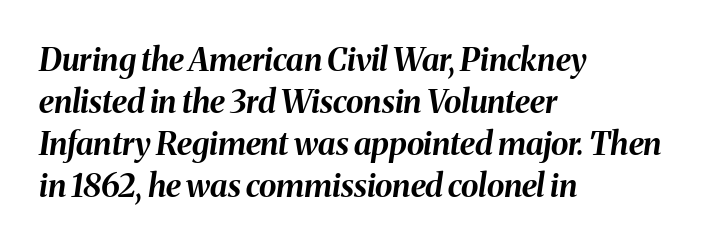
The image shows 32 px bold type, italic (leaning right); set left-aligned, normal line spacing (1.31x), normal letter spacing, not underlined; medium stroke contrast and a medium x-height.
